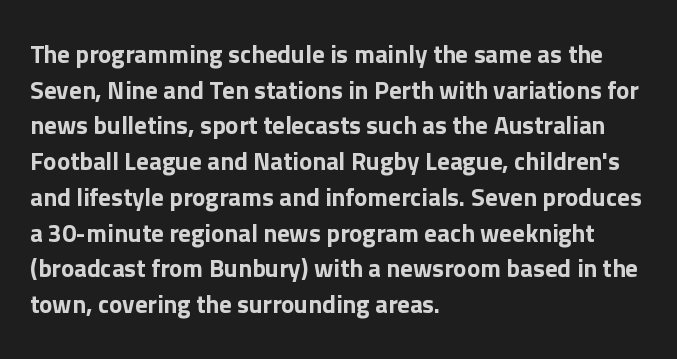
Glyph-to-glyph distance matches everyday printed text. The baseline area is clear. These lines are set flush left with a ragged right edge. Designer's note — italics off, roman on. The rendering uses a moderate line-height, typical for paragraphs.
